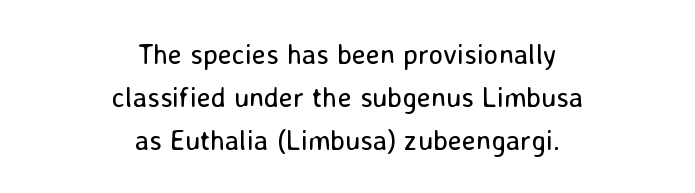
{"serif": "no", "italic": "no", "bold": "no", "weight": "regular", "width": "normal", "stroke_contrast": "low", "x_height": "medium", "monospaced": "no", "underline": "no", "align": "center", "line_spacing": "normal", "line_spacing_ratio": 1.53, "letter_spacing": "normal", "letter_spacing_em": 0.0, "glyph_px": 28}
